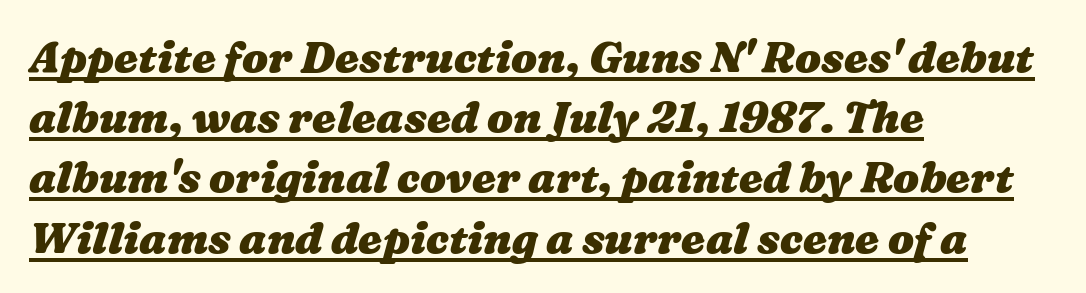
The designer left line spacing at the default. This sample is left-justified, so line endings fall wherever the words run out. Character widths vary here, with narrow letters taking less room than wide ones. This sample uses plain, unmodified letter spacing. In designer terms, the underline attribute is active on this setting. The face used here has the dense, thick strokes of a bold.
